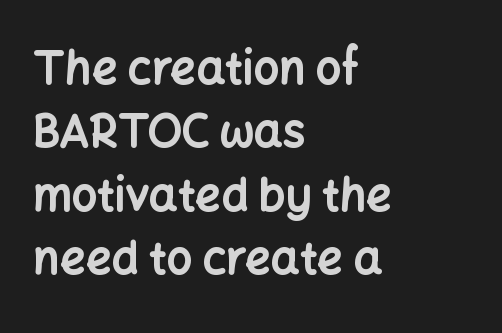
{"serif": "no", "italic": "no", "bold": "yes", "weight": "bold", "width": "normal", "stroke_contrast": "low", "x_height": "medium", "monospaced": "no", "underline": "no", "align": "left", "line_spacing": "normal", "line_spacing_ratio": 1.41, "letter_spacing": "normal", "letter_spacing_em": 0.0, "glyph_px": 45}
